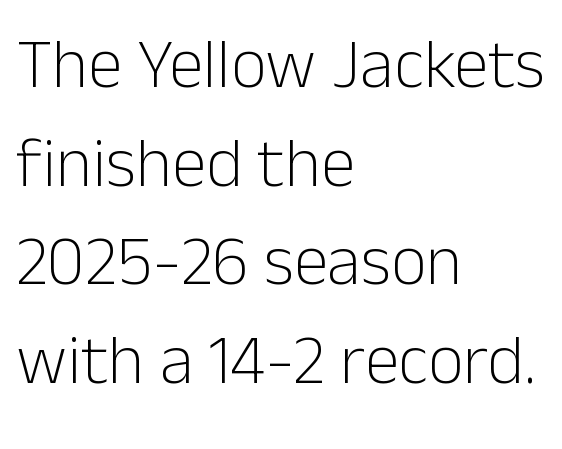
The image shows 70 px light sans-serif type, upright; set left-aligned, normal line spacing (1.41x), normal letter spacing, not underlined; low stroke contrast and a medium x-height.
